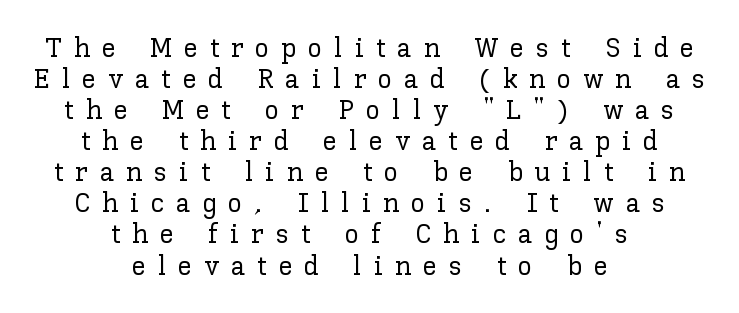
The image shows 28 px text type, upright; set centered, tight line spacing (1.11x), unusually wide letter spacing (+0.43 em), not underlined; low stroke contrast and a medium x-height.
